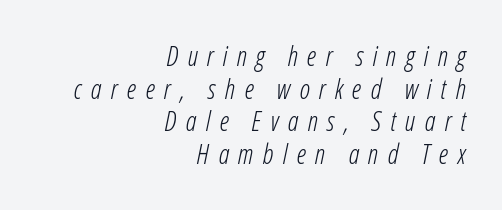
The passage shown leans; its letterforms are oblique. The space directly below the letters is spotless. The tracking reads as deliberately expanded to a designer's eye. The rendering anchors every line to the right-hand side. Counters stay open thanks to moderate or lighter strokes.
